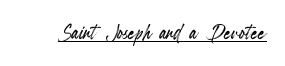
{"underline": "yes", "letter_spacing": "normal", "letter_spacing_em": 0.0, "glyph_px": 27}
